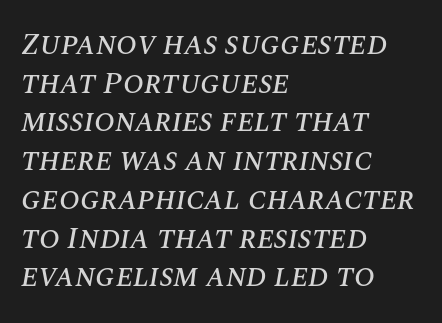
The image shows 31 px text type, italic (leaning right); set left-aligned, normal line spacing (1.25x), normal letter spacing, not underlined; medium stroke contrast and a large x-height.
